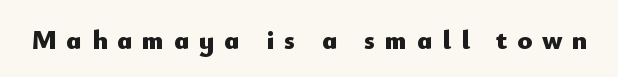
Honestly, the letter spacing is so wide it's the main thing you notice. Weight check: bold — yes, fully. Characters remain perfectly vertical along every line. The space beneath each line is pristine and unruled.
